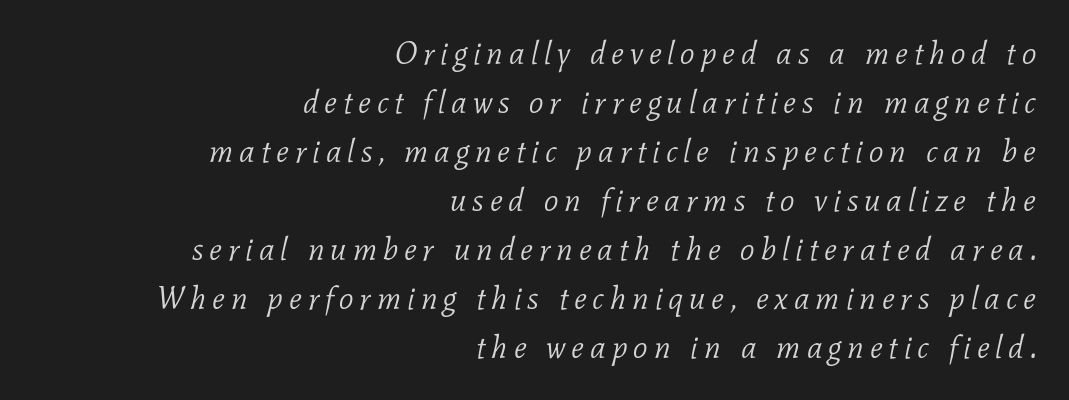
The lines are quadded right. Is this a sans? No — the strokes have serifs. The passage shown is not bold in any degree. An italicized treatment has been applied to the whole sample. Clear beneath every line of the passage. A typesetter would call this proportional, since set widths differ per character.
